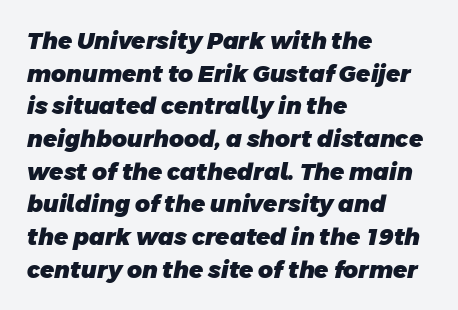
Q: Is the text bold? A: Yes.
Q: Is the text underlined? A: No.
Q: How is the paragraph aligned? A: Left-aligned.
Q: Is the spacing between letters normal or unusually wide? A: Normal.
Q: Is the spacing between lines tight, normal or loose? A: Normal.
